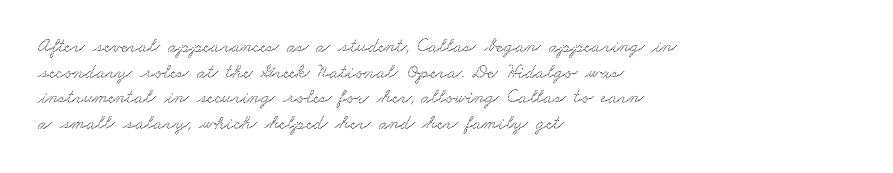
Q: Is the text underlined? A: No.
Q: How is the paragraph aligned? A: Left-aligned.
Q: Is the spacing between letters normal or unusually wide? A: Normal.
Q: Is the spacing between lines tight, normal or loose? A: Normal.
